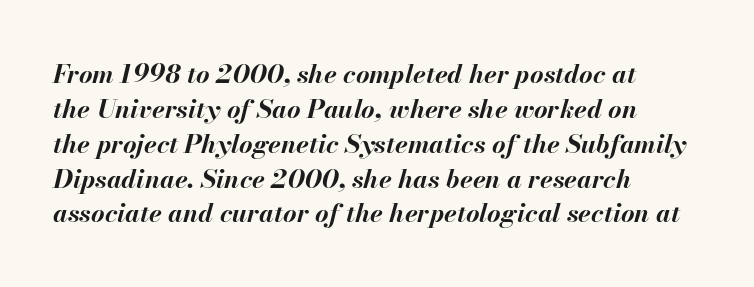
The image shows 26 px bold type, italic (leaning right); set left-aligned, normal line spacing (1.34x), normal letter spacing, not underlined.
